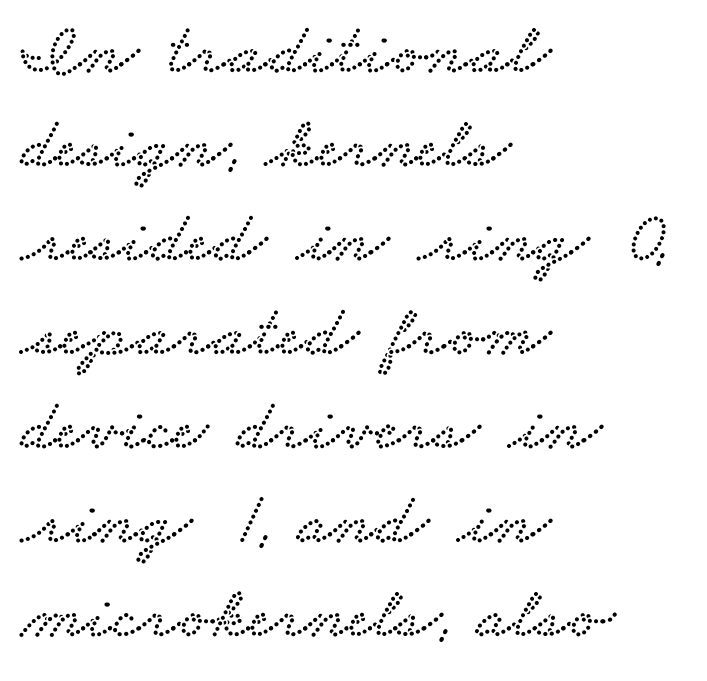
Baseline-to-baseline distance is the conventional proportion of letter height. Typographically, this falls in the serif category. Underlining? Definitely not there. The letters advance in unequal steps, a hallmark of proportional type. The rendering anchors every line to the left-hand side. The passage shown has conventional tracking throughout.
